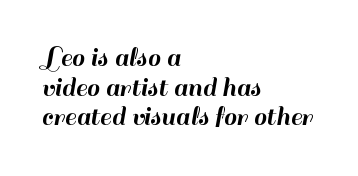
Q: Is the text italic (slanted)? A: Yes.
Q: Is the typeface a serif or a sans-serif typeface? A: Sans-serif.
Q: Is the text underlined? A: No.
Q: How is the paragraph aligned? A: Left-aligned.
Q: Is the spacing between letters normal or unusually wide? A: Normal.
Q: Is the spacing between lines tight, normal or loose? A: Tight.
Q: Width (condensed, normal, or wide)? A: Normal.
Q: Stroke contrast? A: High.
Q: x-height? A: Small.
Q: Monospaced? A: No.
